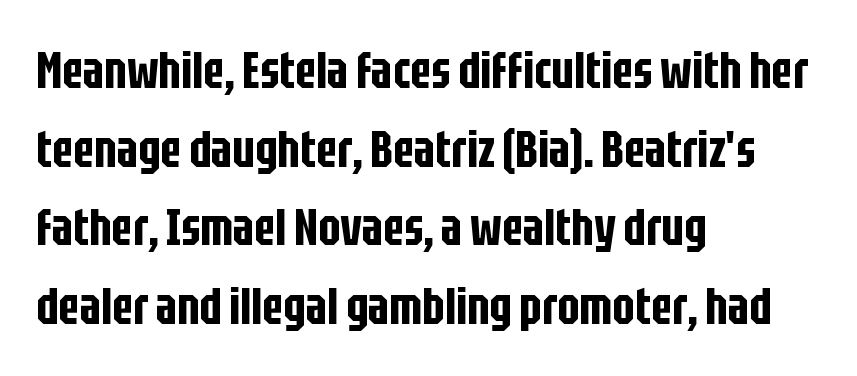
The foot of each line stays bare and open. Default kerning and tracking; the words read as compact shapes. Caption: multi-line text, flush left, ragged right. Serifs: no, the terminals of the letterforms are clean.
